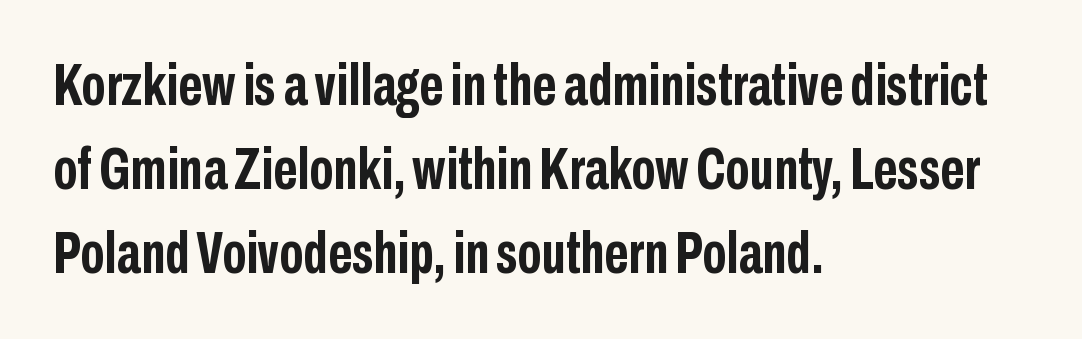
The image shows 59 px semibold, condensed sans-serif type, upright; set left-aligned, normal line spacing (1.42x), normal letter spacing, not underlined; low stroke contrast and a medium x-height.
